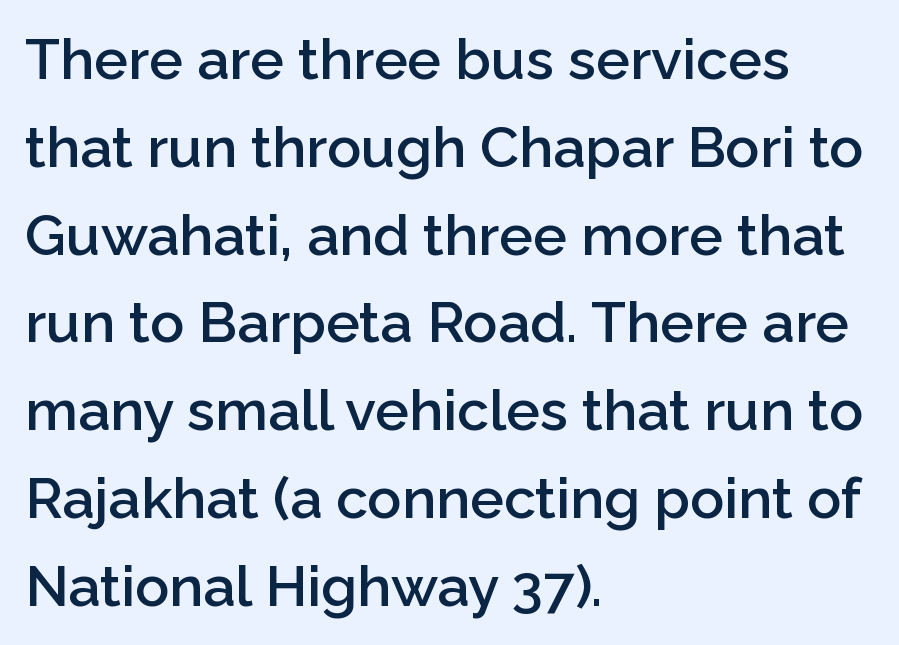
Its strokes are somewhat broadened, the hallmark of semibold type. The letterforms sit shoulder to shoulder at normal distance. Font category for this specimen: sans-serif. The passage shown is typed in a proportional face where columns would drift.
